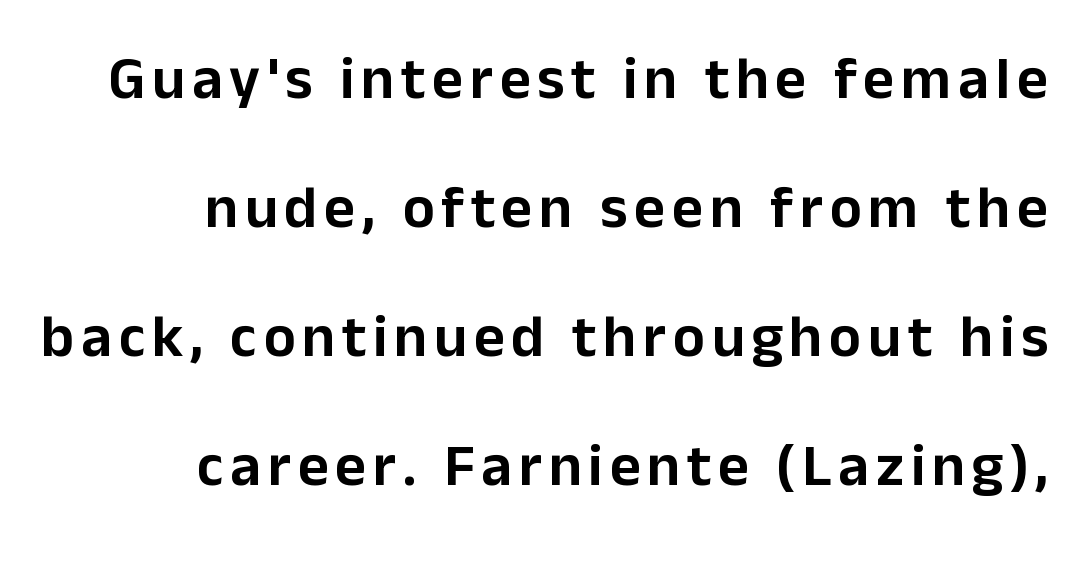
A typesetter would call this proportional, since set widths differ per character. A flush-right, rag-left setting is used for this passage. The text was rendered using a sans face with plain stroke endings. Is there much room between lines? Yes — plenty of vertical air separates them. The specimen reads as upright at a glance.
